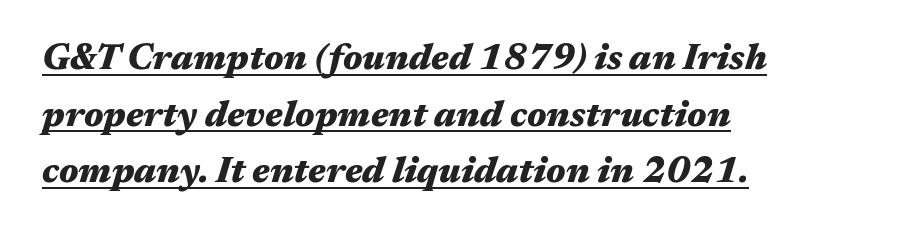
Is the type slanted? Yes — the strokes lean at a clear angle. Visually the block forms a straight wall on the left and a jagged coastline on the right. The characters look thick and weighty, a clear bold. Underlined type.
